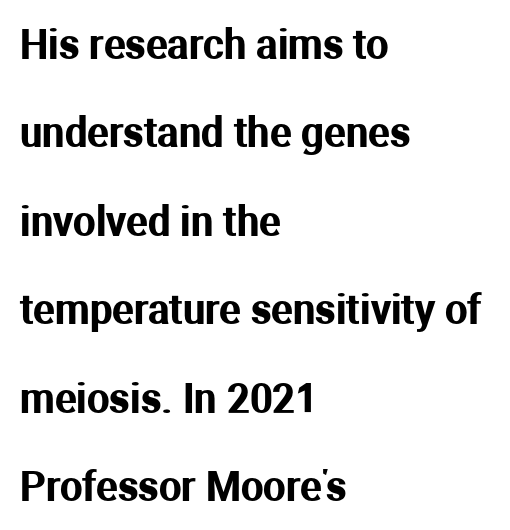
The image shows 40 px sans-serif type, upright; set left-aligned, loose line spacing (2.21x), normal letter spacing, not underlined; medium stroke contrast and a medium x-height.
